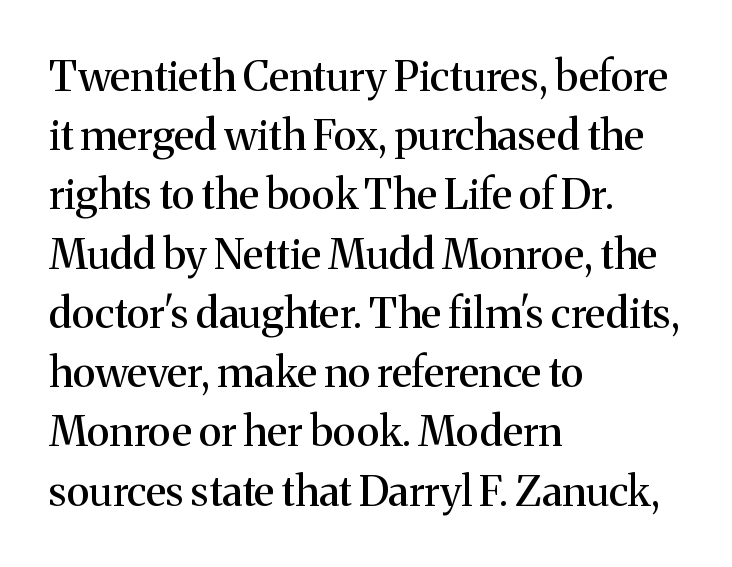
{"serif": "yes", "italic": "no", "width": "normal", "stroke_contrast": "medium", "x_height": "medium", "monospaced": "no", "underline": "no", "align": "left", "line_spacing": "normal", "line_spacing_ratio": 1.41, "letter_spacing": "normal", "letter_spacing_em": 0.0, "glyph_px": 42}
